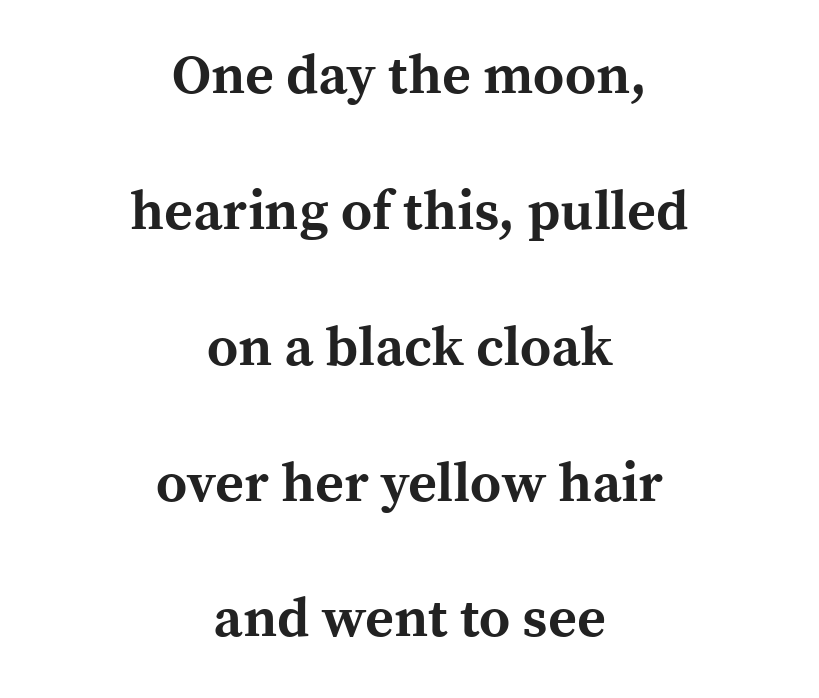
Nobody drew a line under any word here. Typographically, this falls in the serif category. The face used here has the dense, thick strokes of a bold. Whoever set this chose breathing room over compactness in the vertical rhythm. Notice how the passage keeps no hard edge, just a central spine. Nope, not italic — everything's standing straight.
